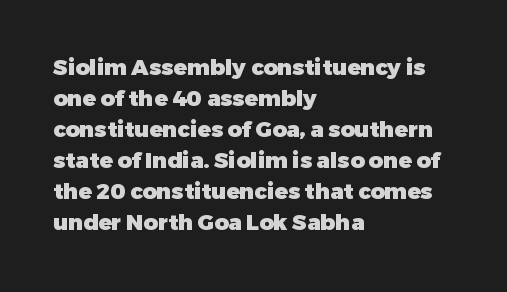
{"italic": "no", "bold": "yes", "underline": "no", "align": "left", "line_spacing": "normal", "line_spacing_ratio": 1.41, "letter_spacing": "normal", "letter_spacing_em": 0.0, "glyph_px": 22}
